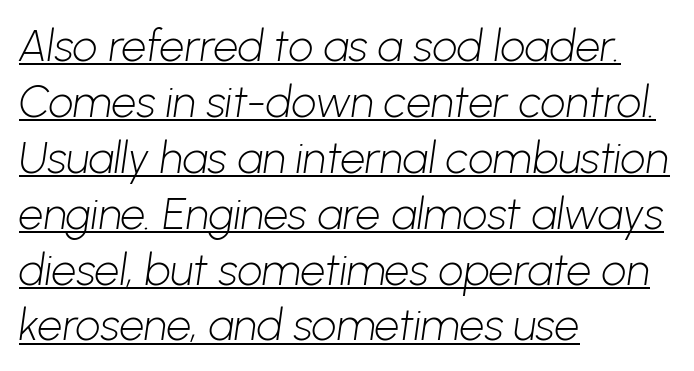
The image shows 44 px light sans-serif type; set left-aligned, normal line spacing (1.27x), normal letter spacing, underlined; low stroke contrast and a medium x-height.
